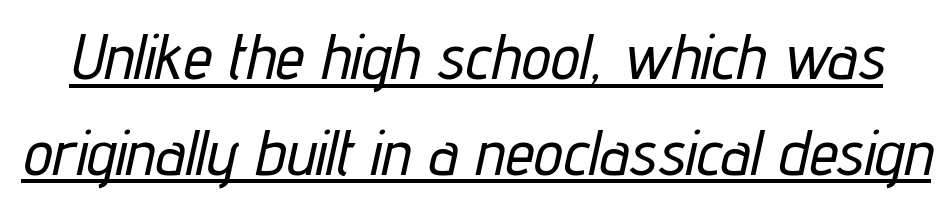
{"italic": "yes", "lean": "right", "slant_degrees": 12, "width": "condensed", "stroke_contrast": "low", "x_height": "medium", "monospaced": "no", "underline": "yes", "line_spacing": "normal", "line_spacing_ratio": 1.47, "letter_spacing": "normal", "letter_spacing_em": 0.0, "glyph_px": 65}
